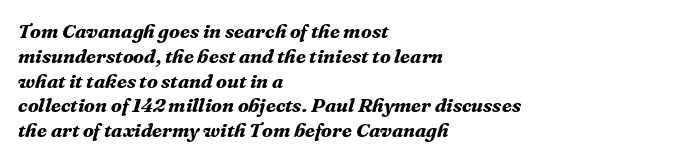
The image shows 20 px bold type, italic (leaning right); set left-aligned, line spacing 1.24x, normal letter spacing, not underlined.
